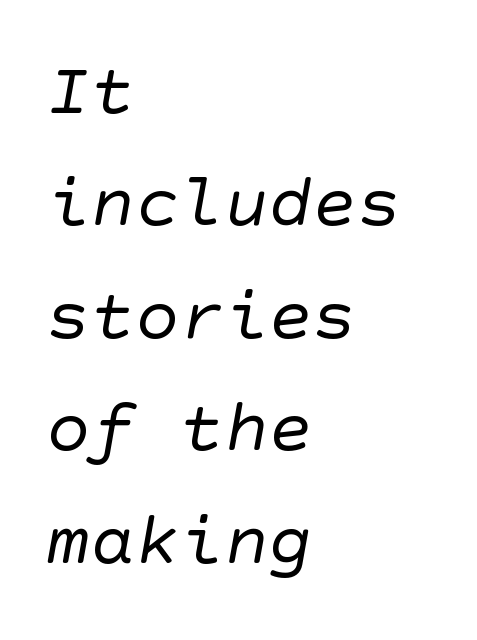
Font category for this specimen: sans-serif. Decoration check: the copy has no underline. The typesetter chose a ragged-right arrangement here. The vertical gap from one line to the next is medium. Does extra space separate the letters? No, they use regular spacing.
